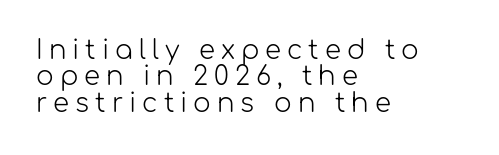
Q: Is the text bold? A: No.
Q: Is the text italic (slanted)? A: No, it is upright.
Q: Is the text underlined? A: No.
Q: How is the paragraph aligned? A: Left-aligned.
Q: Is the spacing between letters normal or unusually wide? A: Unusually wide.
Q: Is the spacing between lines tight, normal or loose? A: Tight.
